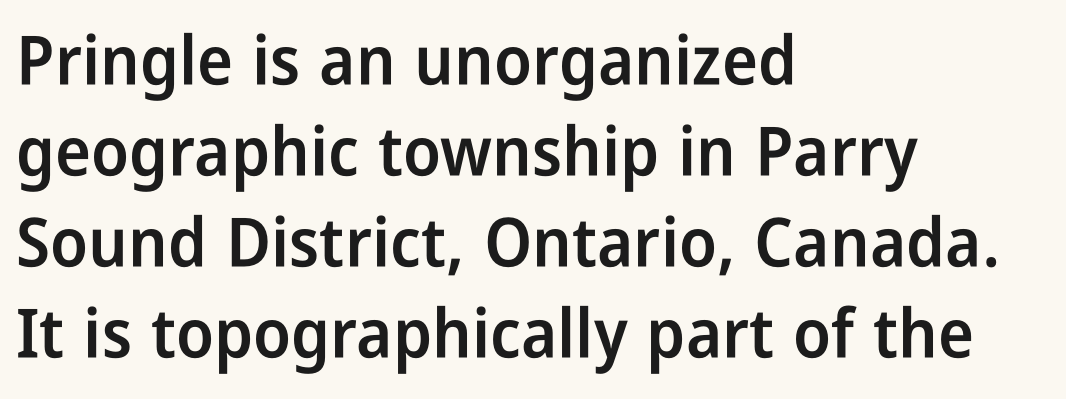
The image shows 68 px semibold, condensed sans-serif type, upright; set left-aligned, normal line spacing (1.34x), normal letter spacing, not underlined; low stroke contrast and a medium x-height.
